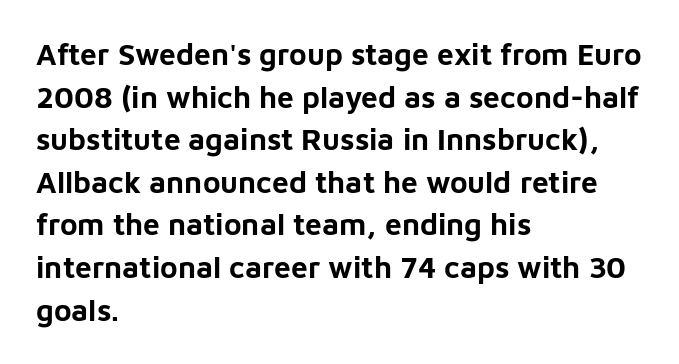
The image shows 30 px bold sans-serif type, upright; set left-aligned, normal line spacing (1.42x), normal letter spacing, not underlined; low stroke contrast and a medium x-height.
